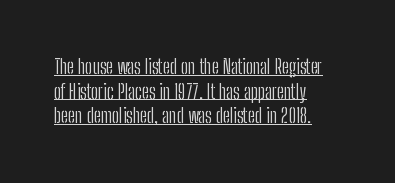
{"italic": "no", "bold": "no", "underline": "yes", "align": "left", "line_spacing_ratio": 1.23, "letter_spacing": "normal", "letter_spacing_em": 0.0, "glyph_px": 20}
